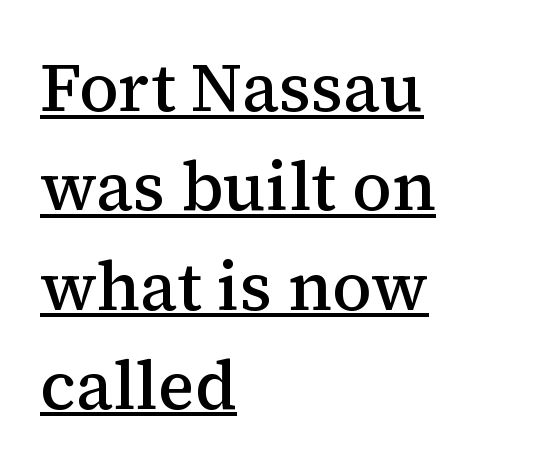
Q: Is the text bold? A: Semi-bold.
Q: Is the text italic (slanted)? A: No, it is upright.
Q: Is the typeface a serif or a sans-serif typeface? A: Serif.
Q: Is the text underlined? A: Yes.
Q: How is the paragraph aligned? A: Left-aligned.
Q: Is the spacing between letters normal or unusually wide? A: Normal.
Q: Is the spacing between lines tight, normal or loose? A: Normal.
Q: Width (condensed, normal, or wide)? A: Normal.
Q: Stroke contrast? A: Medium.
Q: x-height? A: Medium.
Q: Monospaced? A: No.
